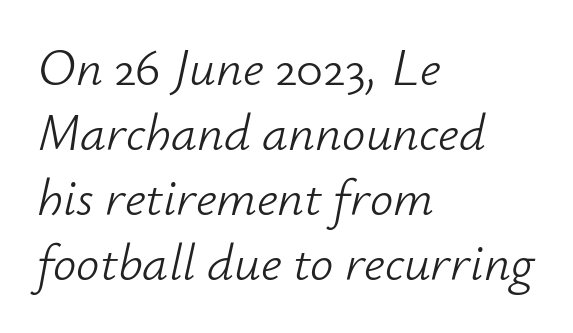
{"italic": "yes", "lean": "right", "slant_degrees": 12, "bold": "no", "weight": "light", "width": "normal", "stroke_contrast": "low", "x_height": "small", "monospaced": "no", "underline": "no", "align": "left", "line_spacing": "normal", "line_spacing_ratio": 1.25, "letter_spacing": "normal", "letter_spacing_em": 0.0, "glyph_px": 52}
